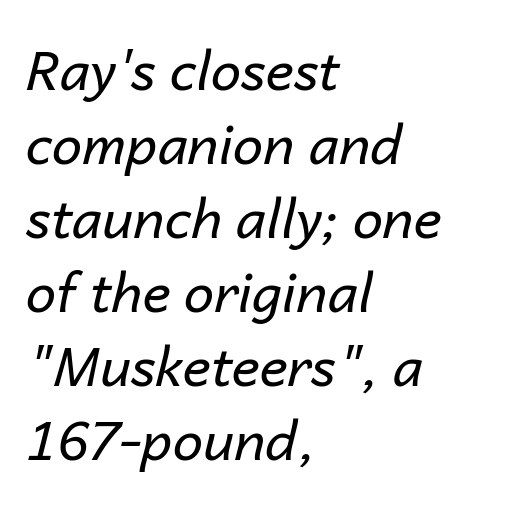
Descenders hang freely into open space. This sample keeps an unexceptional amount of space between lines. Style check: oblique. Varying glyph widths throughout — classic text-font behaviour. The cut favours lightness, reaching ordinary text weight at its darkest.
